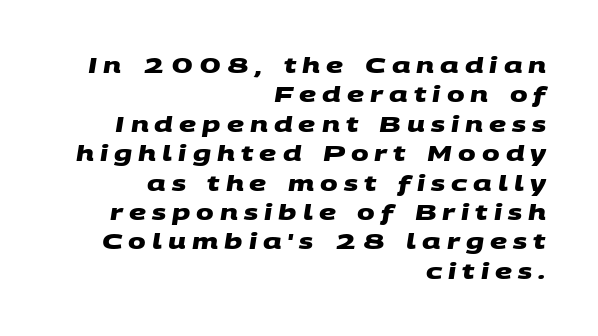
{"bold": "yes", "underline": "no", "align": "right", "line_spacing": "normal", "line_spacing_ratio": 1.4, "letter_spacing": "wide", "letter_spacing_em": 0.29, "glyph_px": 21}
